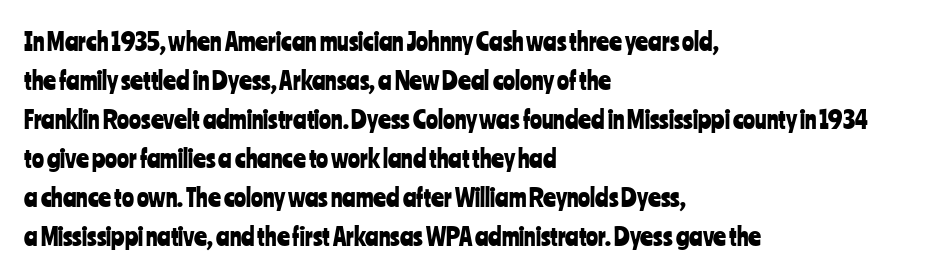
The image shows 25 px text type, upright; set left-aligned, normal line spacing (1.56x), normal letter spacing, not underlined.
